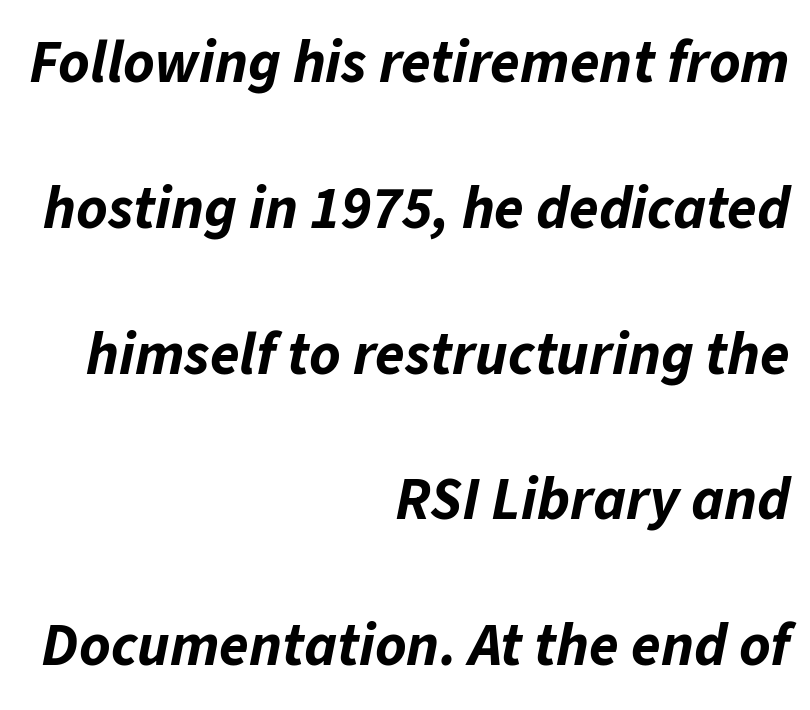
The image shows 60 px bold type, italic (leaning right); set right-aligned, loose line spacing (2.43x), normal letter spacing, not underlined; low stroke contrast and a medium x-height.
